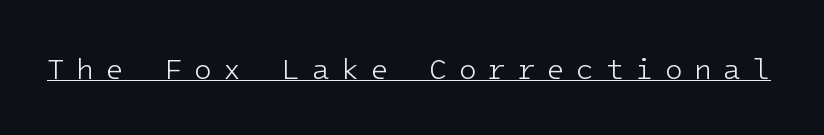
No letter is thick-stroked: the sample isn't bold. Think of a typewriter: that constant character pitch is what you see here. Type style note: lacks serifs. Underlined type.
